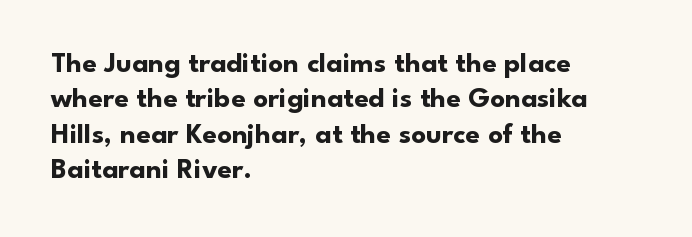
The specimen reads as upright at a glance. Check where the strokes stop: nothing finishes them off — pure sans. Here the designer chose a conventional face with non-uniform glyph widths. Compared with an ordinary text face, these strokes are far heavier — a full bold. Only glyphs here, with clear space below each row.
